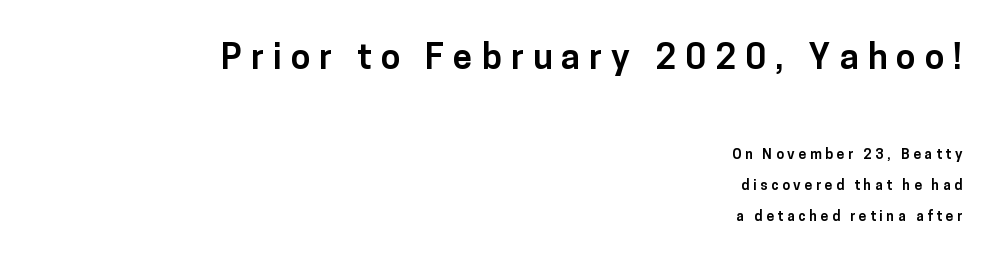
Q: Is the text bold? A: Yes.
Q: Is the text italic (slanted)? A: No, it is upright.
Q: Is the typeface a serif or a sans-serif typeface? A: Sans-serif.
Q: Is the text underlined? A: No.
Q: How is the paragraph aligned? A: Right-aligned.
Q: Is the spacing between letters normal or unusually wide? A: Unusually wide.
Q: Is the spacing between lines tight, normal or loose? A: Loose.
Q: Which block of text is set in a larger size, the first (top) or the second (bottom)? A: The first (top) one.
Q: Width (condensed, normal, or wide)? A: Normal.
Q: Stroke contrast? A: Low.
Q: x-height? A: Medium.
Q: Monospaced? A: No.
